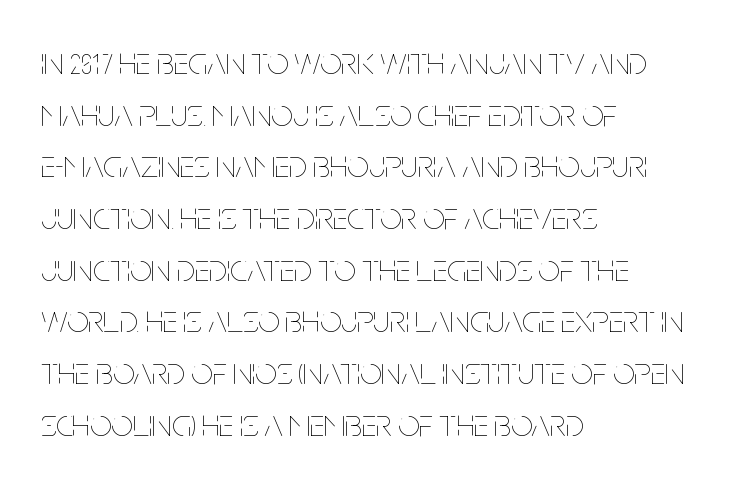
The image shows 38 px thin, condensed type, upright; set left-aligned, normal line spacing (1.36x), normal letter spacing, not underlined; low stroke contrast and a large x-height.
